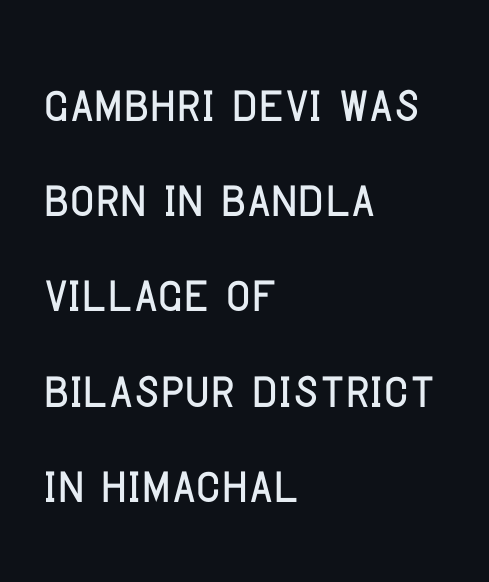
The image shows 68 px condensed sans-serif type, upright; set left-aligned, normal line spacing (1.4x), normal letter spacing, not underlined; low stroke contrast and a large x-height.
